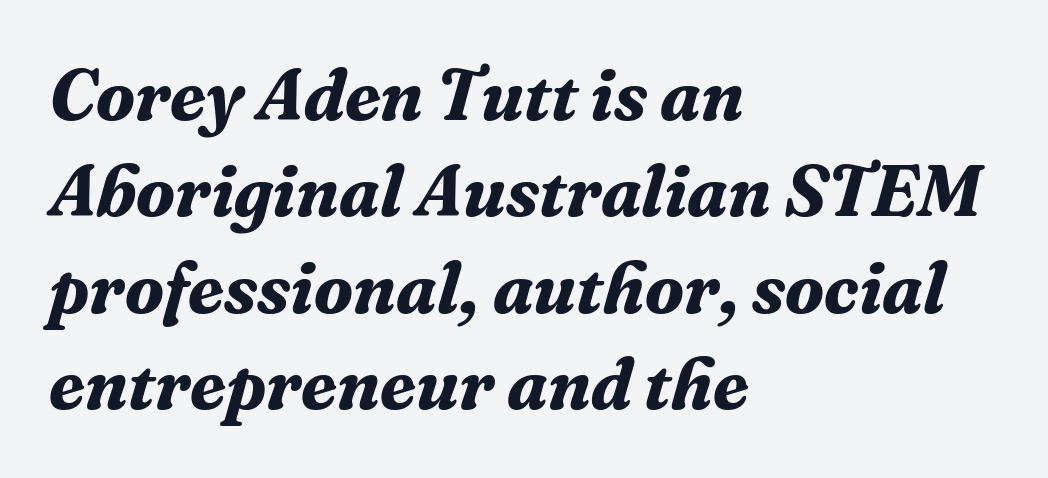
Italic: yes, the glyphs are oblique. These lines are rendered in a variable-pitch font. The letters carry serifs — small finishing strokes at the ends of their stems. This rendering leaves character spacing at its baseline value.
